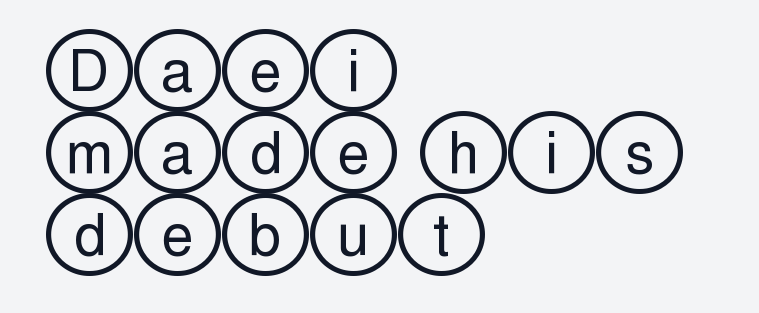
{"italic": "no", "width": "wide", "x_height": "large", "underline": "no", "align": "left", "line_spacing": "normal", "line_spacing_ratio": 1.44, "letter_spacing": "normal", "letter_spacing_em": 0.0, "glyph_px": 57}
